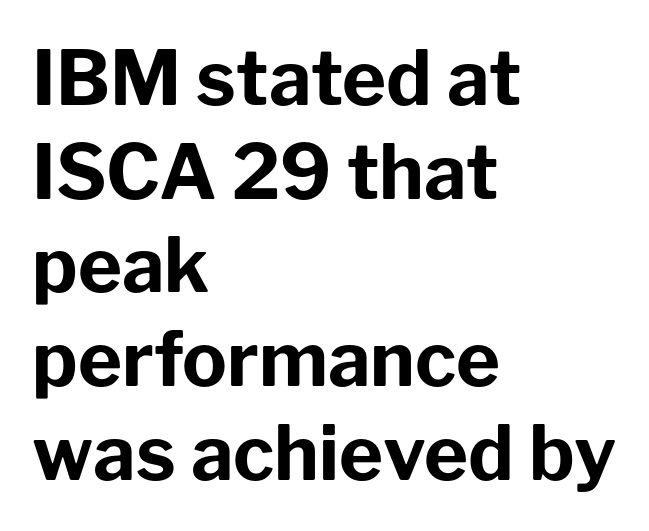
{"serif": "no", "italic": "no", "bold": "yes", "weight": "bold", "width": "normal", "stroke_contrast": "low", "x_height": "medium", "monospaced": "no", "underline": "no", "align": "left", "line_spacing": "normal", "line_spacing_ratio": 1.25, "letter_spacing": "normal", "letter_spacing_em": 0.0, "glyph_px": 75}
